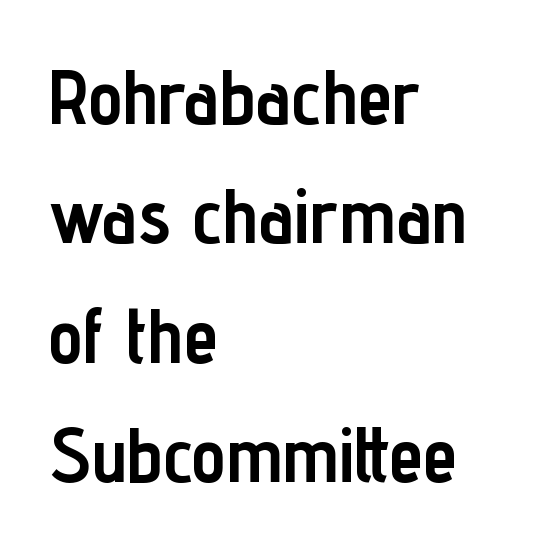
Q: Is the text bold? A: Yes.
Q: Is the text italic (slanted)? A: No, it is upright.
Q: Is the typeface a serif or a sans-serif typeface? A: Sans-serif.
Q: Is the text underlined? A: No.
Q: How is the paragraph aligned? A: Left-aligned.
Q: Is the spacing between letters normal or unusually wide? A: Normal.
Q: Is the spacing between lines tight, normal or loose? A: Normal.
Q: Width (condensed, normal, or wide)? A: Condensed.
Q: Stroke contrast? A: Low.
Q: x-height? A: Medium.
Q: Monospaced? A: No.
